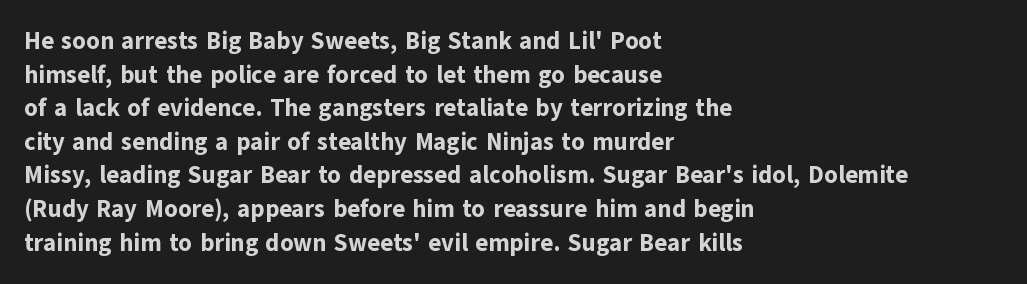
{"italic": "no", "bold": "yes", "underline": "no", "align": "left", "line_spacing": "normal", "line_spacing_ratio": 1.4, "letter_spacing": "normal", "letter_spacing_em": 0.0, "glyph_px": 24}
